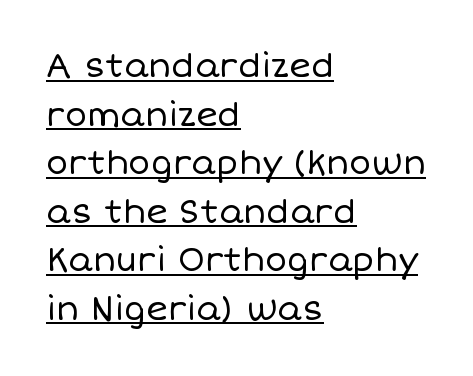
{"italic": "no", "bold": "no", "weight": "regular", "width": "normal", "stroke_contrast": "low", "x_height": "large", "monospaced": "no", "underline": "yes", "align": "left", "line_spacing": "normal", "line_spacing_ratio": 1.47, "letter_spacing": "normal", "letter_spacing_em": 0.0, "glyph_px": 33}
